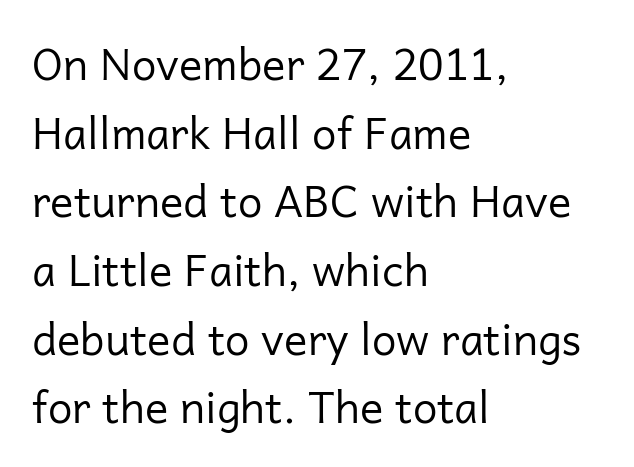
Q: Is the text bold? A: No.
Q: Is the text italic (slanted)? A: No, it is upright.
Q: Is the typeface a serif or a sans-serif typeface? A: Sans-serif.
Q: Is the text underlined? A: No.
Q: How is the paragraph aligned? A: Left-aligned.
Q: Is the spacing between letters normal or unusually wide? A: Normal.
Q: Is the spacing between lines tight, normal or loose? A: Normal.
Q: Width (condensed, normal, or wide)? A: Normal.
Q: Stroke contrast? A: Low.
Q: x-height? A: Medium.
Q: Monospaced? A: No.
